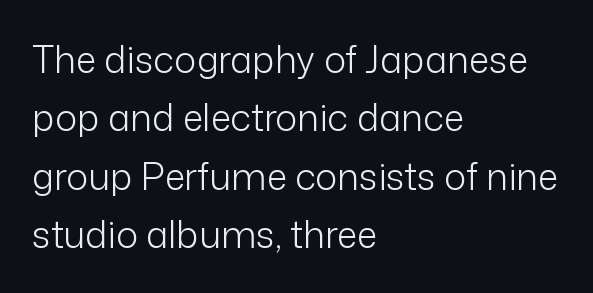
The face used here is proportionally spaced, like ordinary book or web type. Stems and bowls with no extra thickness — not bold. Unmarked baselines from the first word to the last. A normal amount of white space separates one row of letters from the next.
